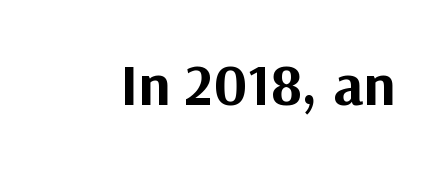
Do the letters lean? They stand straight. Serifs: no, the terminals of the letterforms are clean. The words here are not underlined. The rendering uses natural spacing where letterforms have individual widths. The letterforms sit shoulder to shoulder at normal distance. Look at the stroke-to-counter ratio: heavy, a bold.
